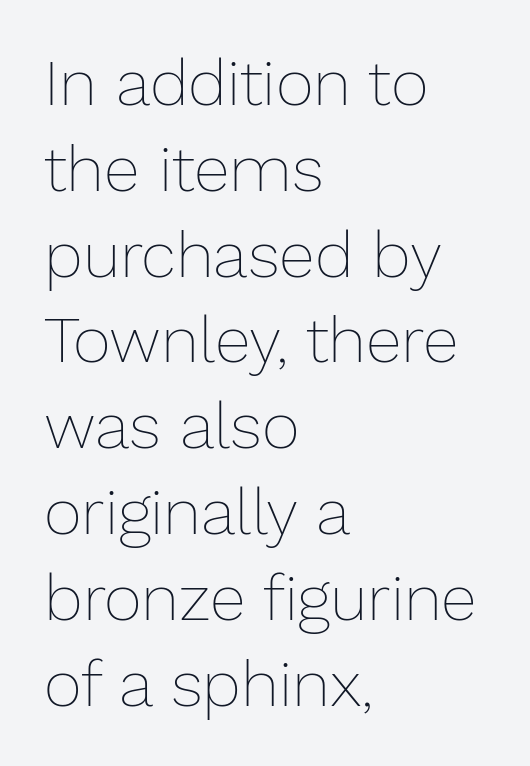
The rendering uses natural spacing where letterforms have individual widths. Nobody touched the tracking dial on this one. Characters remain perfectly vertical along every line. The font is comparable to plain body text, perhaps lighter.
